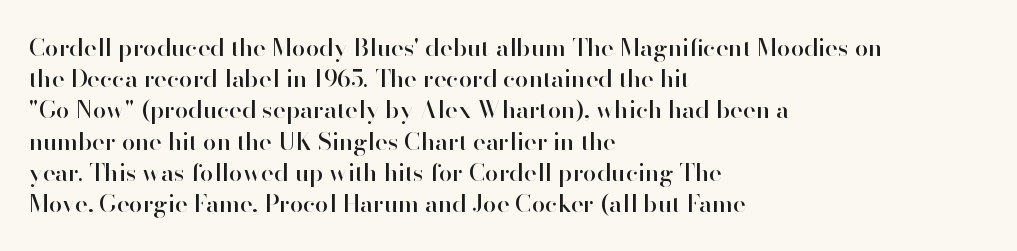
Q: Is the text italic (slanted)? A: No, it is upright.
Q: Is the text underlined? A: No.
Q: How is the paragraph aligned? A: Left-aligned.
Q: Is the spacing between letters normal or unusually wide? A: Normal.
Q: Is the spacing between lines tight, normal or loose? A: Normal.
